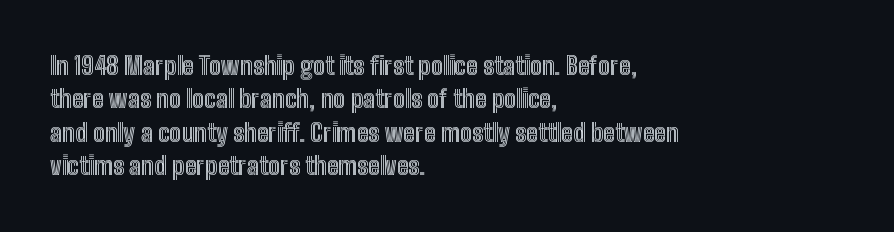
{"italic": "no", "underline": "no", "align": "left", "line_spacing": "normal", "line_spacing_ratio": 1.34, "letter_spacing": "normal", "letter_spacing_em": 0.0, "glyph_px": 25}
